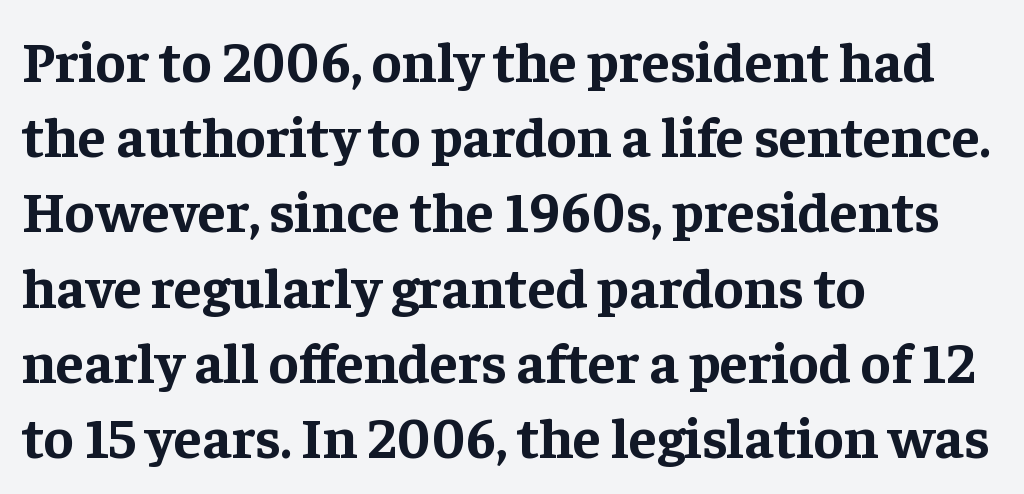
The font's upright variant was chosen for this text. You could not count columns in this text — the font is proportionally spaced. Regular leading. Short note: letters normally spaced. Are there feet on the stems? There are — it's a serif. The text block is weighted toward the left margin, trailing off unevenly rightward.
